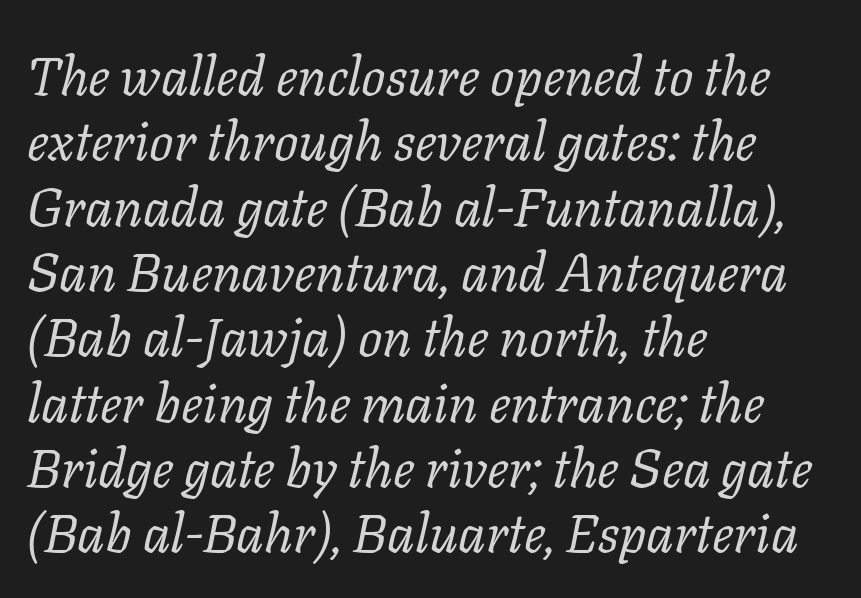
{"serif": "yes", "italic": "yes", "lean": "right", "slant_degrees": 11, "bold": "no", "weight": "regular", "width": "normal", "stroke_contrast": "low", "x_height": "medium", "monospaced": "no", "underline": "no", "align": "left", "line_spacing_ratio": 1.21, "letter_spacing": "normal", "letter_spacing_em": 0.0, "glyph_px": 54}
